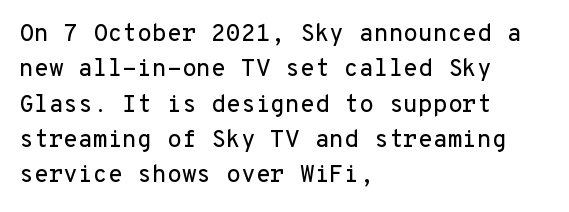
{"italic": "no", "underline": "no", "align": "left", "line_spacing": "normal", "line_spacing_ratio": 1.47, "letter_spacing": "normal", "letter_spacing_em": 0.0, "glyph_px": 24}
